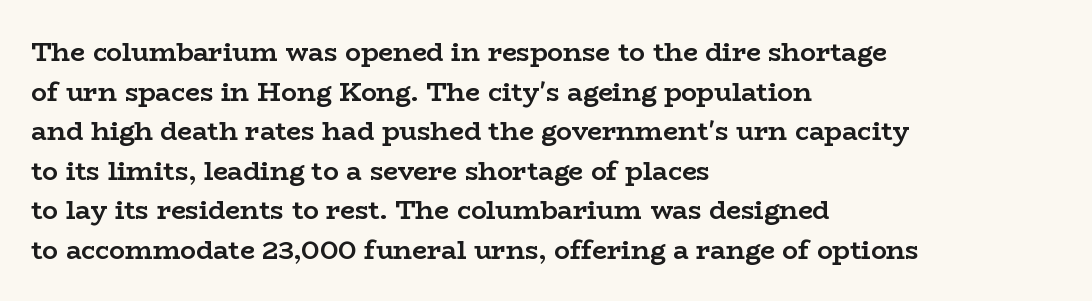
Line spacing here is normal. Words float on clear page, feet unadorned. Each glyph is drawn with heavy, bold strokes. There is no visible air inserted between adjacent glyphs. These lines are set flush left with a ragged right edge. This is roman type, the default non-slanted kind.
